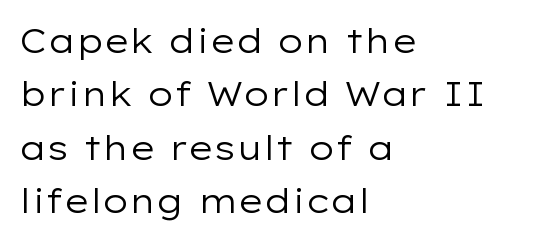
Note the varied advance widths — an 'i' is clearly narrower than an 'm'. The block of text has a typical density, with ordinary space between rows. No extra tracking has been applied to these lines. Descenders are the only things crossing below the line.
